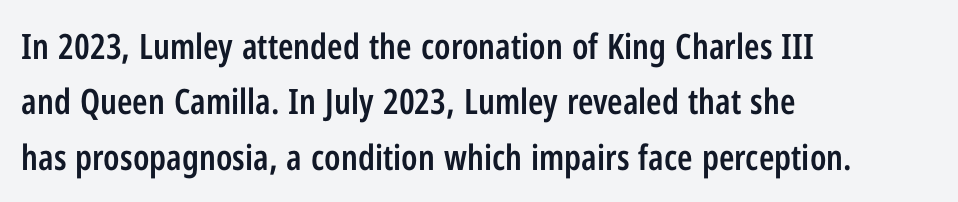
{"serif": "no", "italic": "no", "bold": "semi", "weight": "semibold", "width": "condensed", "stroke_contrast": "low", "x_height": "medium", "monospaced": "no", "underline": "no", "align": "left", "line_spacing": "normal", "line_spacing_ratio": 1.58, "letter_spacing": "normal", "letter_spacing_em": 0.0, "glyph_px": 35}
